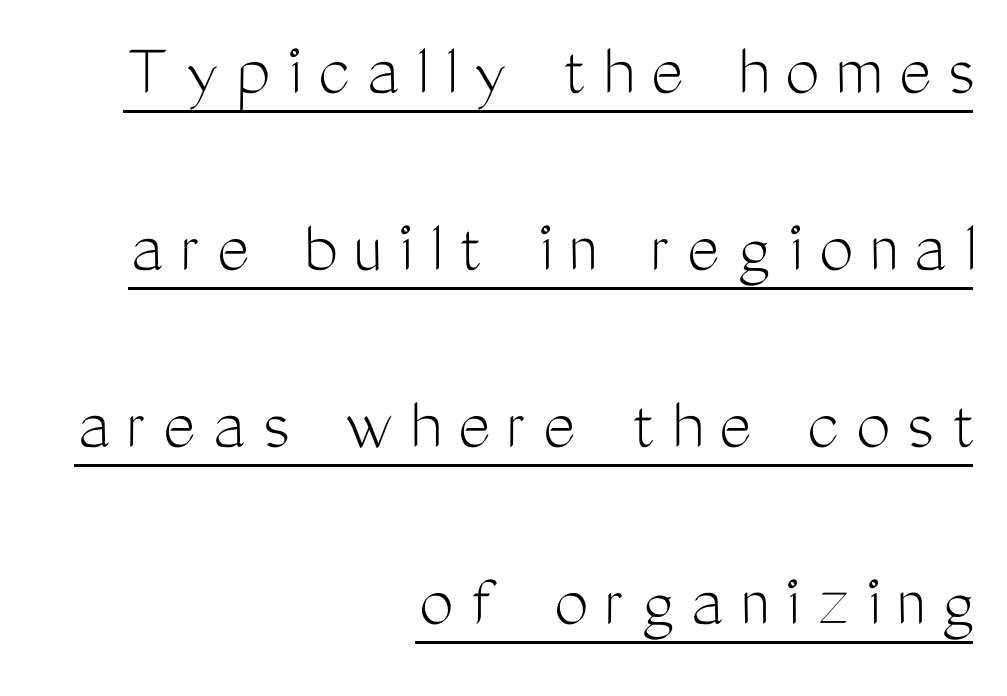
Q: Is the text bold? A: No.
Q: Is the text italic (slanted)? A: No, it is upright.
Q: Is the typeface a serif or a sans-serif typeface? A: Sans-serif.
Q: Is the text underlined? A: Yes.
Q: How is the paragraph aligned? A: Right-aligned.
Q: Is the spacing between letters normal or unusually wide? A: Unusually wide.
Q: Is the spacing between lines tight, normal or loose? A: Loose.
Q: Width (condensed, normal, or wide)? A: Condensed.
Q: Stroke contrast? A: Medium.
Q: x-height? A: Medium.
Q: Monospaced? A: No.
